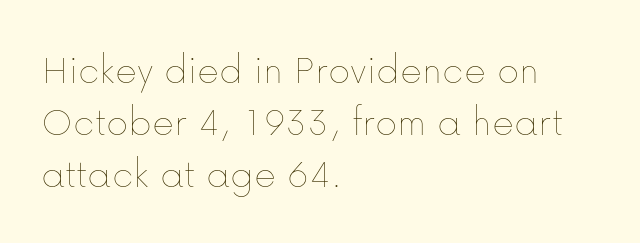
The image shows 42 px thin type, upright; set left-aligned, line spacing 1.24x, normal letter spacing, not underlined; low stroke contrast and a medium x-height.
